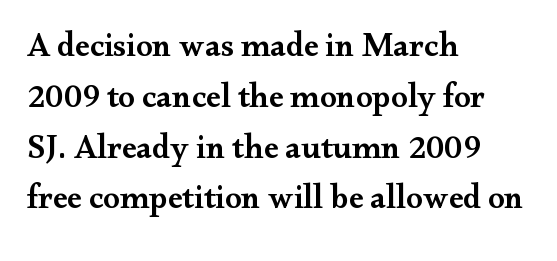
Q: Is the text bold? A: Semi-bold.
Q: Is the text italic (slanted)? A: No, it is upright.
Q: Is the typeface a serif or a sans-serif typeface? A: Serif.
Q: Is the text underlined? A: No.
Q: How is the paragraph aligned? A: Left-aligned.
Q: Is the spacing between letters normal or unusually wide? A: Normal.
Q: Is the spacing between lines tight, normal or loose? A: Normal.
Q: Width (condensed, normal, or wide)? A: Wide.
Q: Stroke contrast? A: Medium.
Q: x-height? A: Small.
Q: Monospaced? A: No.
